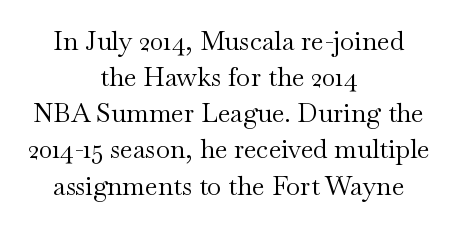
The image shows 26 px text type, upright; set centered, normal line spacing (1.39x), normal letter spacing, not underlined.
